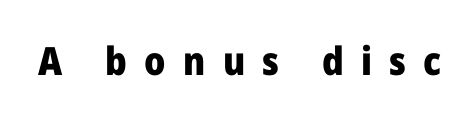
Q: Is the text bold? A: Yes.
Q: Is the text italic (slanted)? A: No, it is upright.
Q: Is the typeface a serif or a sans-serif typeface? A: Sans-serif.
Q: Is the text underlined? A: No.
Q: Is the spacing between letters normal or unusually wide? A: Unusually wide.
Q: Width (condensed, normal, or wide)? A: Normal.
Q: Stroke contrast? A: Low.
Q: x-height? A: Medium.
Q: Monospaced? A: No.
